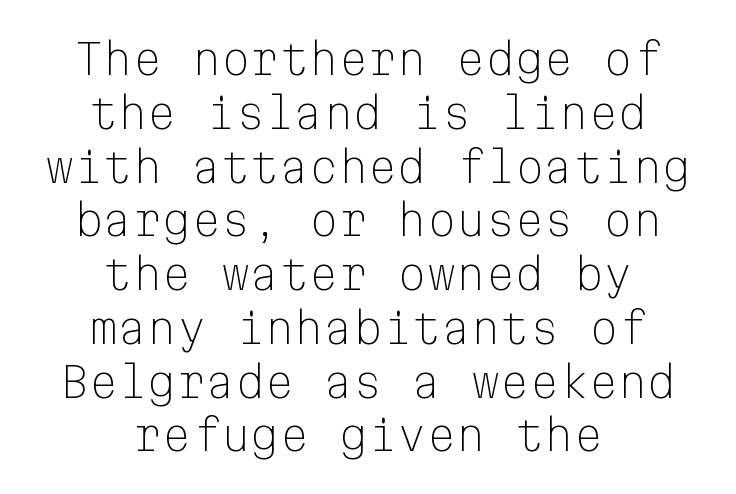
Q: Is the text bold? A: No.
Q: Is the text italic (slanted)? A: No, it is upright.
Q: Is the typeface a serif or a sans-serif typeface? A: Sans-serif.
Q: Is the text underlined? A: No.
Q: How is the paragraph aligned? A: Centered.
Q: Is the spacing between letters normal or unusually wide? A: Normal.
Q: Is the spacing between lines tight, normal or loose? A: Normal.
Q: Width (condensed, normal, or wide)? A: Normal.
Q: Stroke contrast? A: Low.
Q: x-height? A: Medium.
Q: Monospaced? A: Yes.
